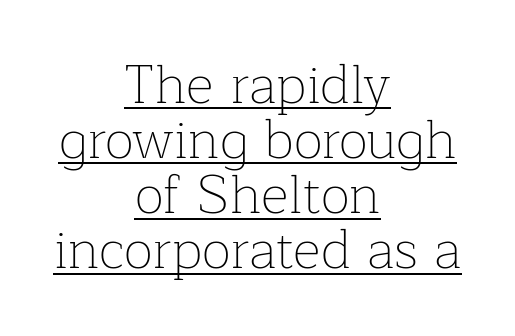
The image shows 54 px thin serif type, upright; set centered, tight line spacing (1.02x), normal letter spacing, underlined; low stroke contrast and a medium x-height.
